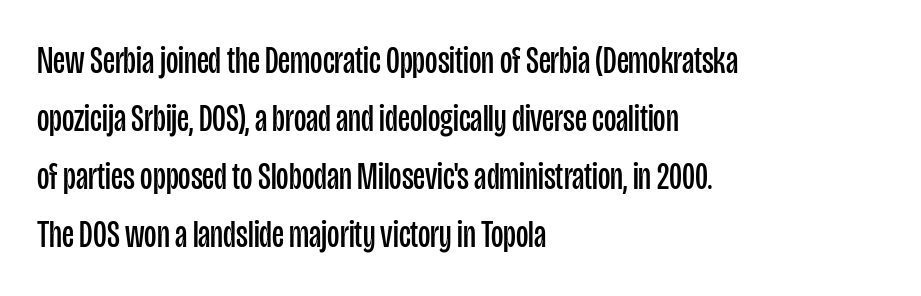
{"serif": "no", "italic": "no", "bold": "no", "weight": "regular", "width": "condensed", "stroke_contrast": "low", "x_height": "large", "monospaced": "no", "underline": "no", "align": "left", "line_spacing": "normal", "line_spacing_ratio": 1.53, "letter_spacing": "normal", "letter_spacing_em": 0.0, "glyph_px": 38}
